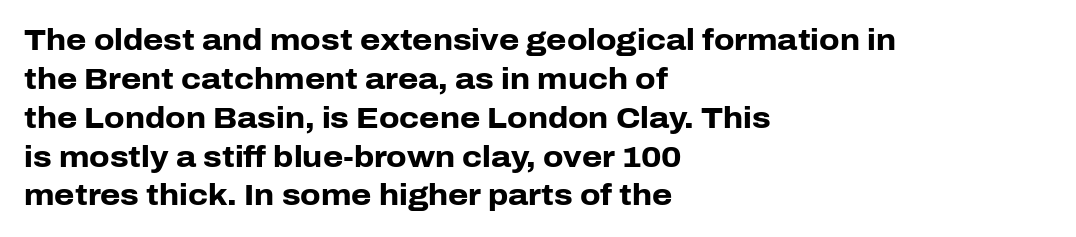
The image shows 29 px heavy sans-serif type, upright; set left-aligned, normal line spacing (1.34x), normal letter spacing, not underlined; low stroke contrast and a medium x-height.
